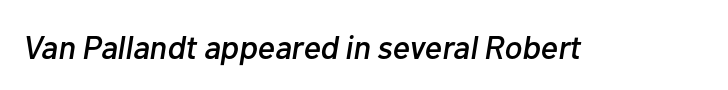
The zone under the glyphs is completely vacant. Words appear dense and cohesive because spacing is normal. Italic: yes, the glyphs are oblique. These lines are rendered in a variable-pitch font.
